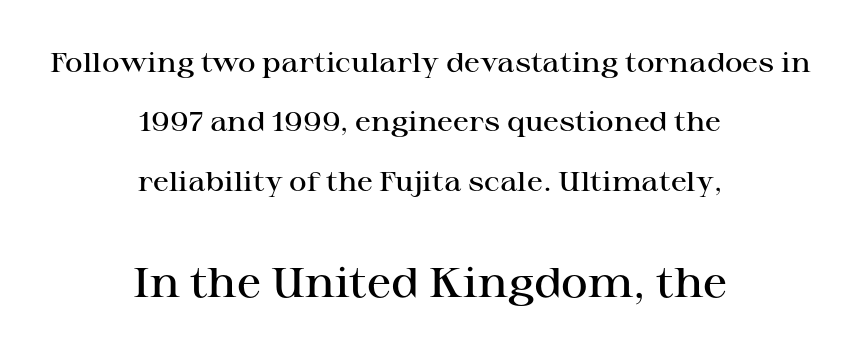
Q: Is the text bold? A: Semi-bold.
Q: Is the text italic (slanted)? A: No, it is upright.
Q: Is the typeface a serif or a sans-serif typeface? A: Serif.
Q: Is the text underlined? A: No.
Q: How is the paragraph aligned? A: Centered.
Q: Is the spacing between letters normal or unusually wide? A: Normal.
Q: Is the spacing between lines tight, normal or loose? A: Loose.
Q: Which block of text is set in a larger size, the first (top) or the second (bottom)? A: The second (bottom) one.
Q: Width (condensed, normal, or wide)? A: Wide.
Q: Stroke contrast? A: High.
Q: x-height? A: Medium.
Q: Monospaced? A: No.
